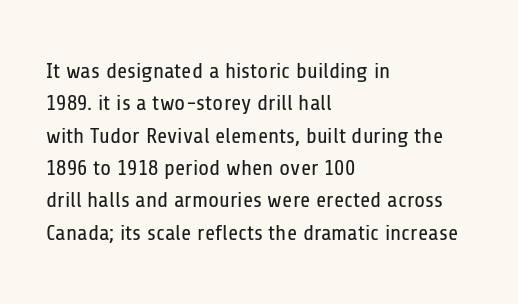
Does extra space separate the letters? No, they use regular spacing. Compared with a typical body face, this is equally light or lighter still. Casual observation: everything's shoved over to the left. This sample keeps an unexceptional amount of space between lines.
